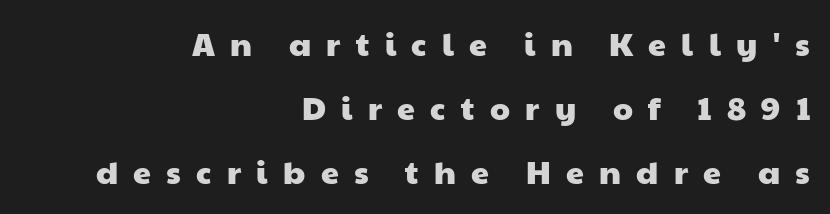
No word sits above an underline. Do the characters align in a grid? No, the font is proportional. A typesetter would call this leading open, well beyond the default. The typeface chosen for these lines omits serifs.
